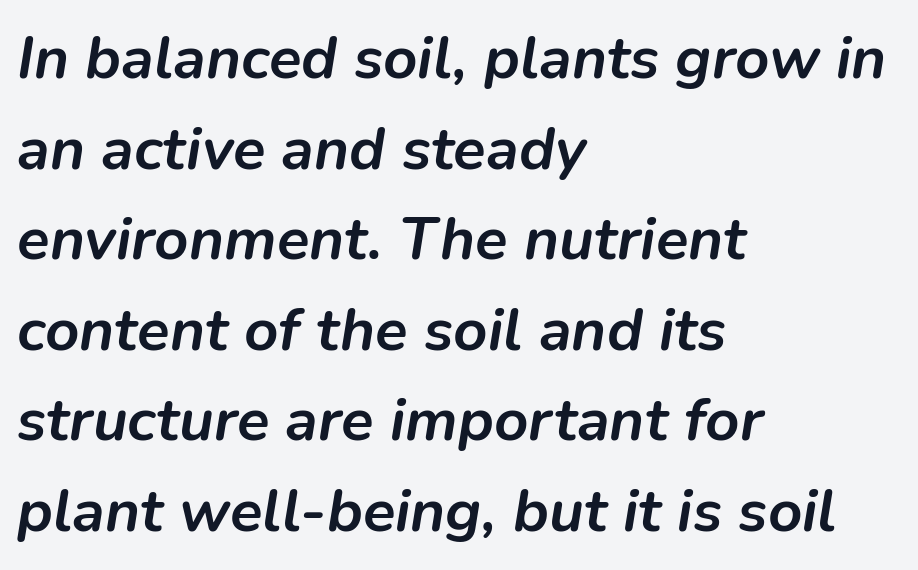
{"italic": "yes", "lean": "right", "slant_degrees": 9, "bold": "yes", "weight": "semibold", "width": "normal", "stroke_contrast": "low", "x_height": "medium", "monospaced": "no", "underline": "no", "align": "left", "line_spacing": "normal", "line_spacing_ratio": 1.51, "letter_spacing": "normal", "letter_spacing_em": 0.0, "glyph_px": 60}
